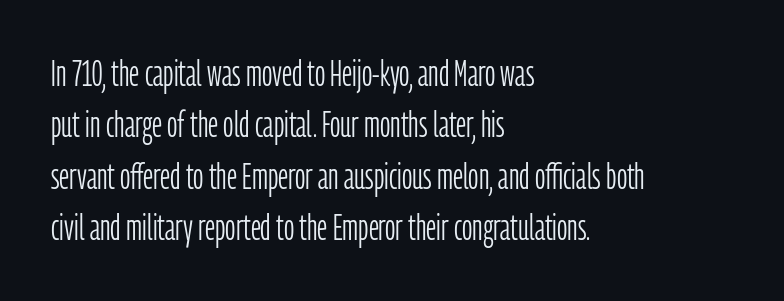
Whoever set this chose a conventional vertical rhythm. Summary of weight: not heavy and not bold. This sample uses an upright cut, with every glyph sitting square on the baseline. Glyph-to-glyph distance matches everyday printed text.
